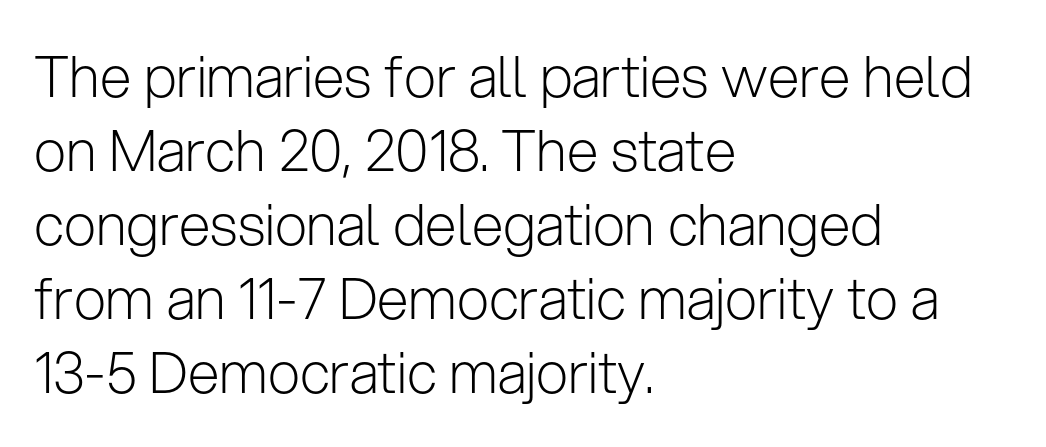
These lines keep a tight, regular rhythm from letter to letter. Reading down the column, the eye jumps a familiar distance to each next line. The letters advance in unequal steps, a hallmark of proportional type. The weight tops out at a normal text grade.
